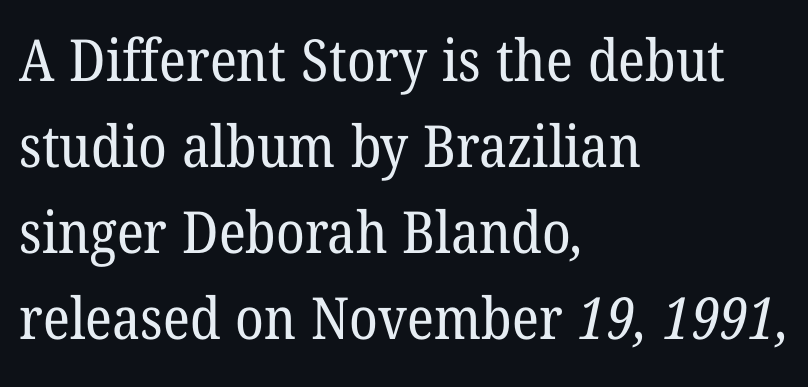
{"serif": "yes", "bold": "no", "weight": "regular", "width": "normal", "stroke_contrast": "low", "x_height": "medium", "monospaced": "no", "underline": "no", "align": "left", "line_spacing": "normal", "line_spacing_ratio": 1.48, "letter_spacing": "normal", "letter_spacing_em": 0.0, "glyph_px": 58}
